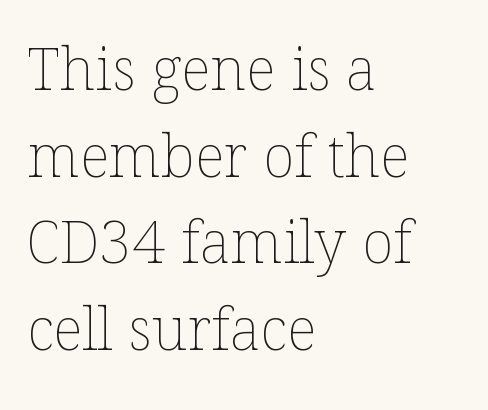
{"italic": "no", "bold": "no", "weight": "thin", "width": "normal", "stroke_contrast": "low", "x_height": "medium", "monospaced": "no", "underline": "no", "align": "left", "line_spacing": "normal", "line_spacing_ratio": 1.47, "letter_spacing": "normal", "letter_spacing_em": 0.0, "glyph_px": 59}
